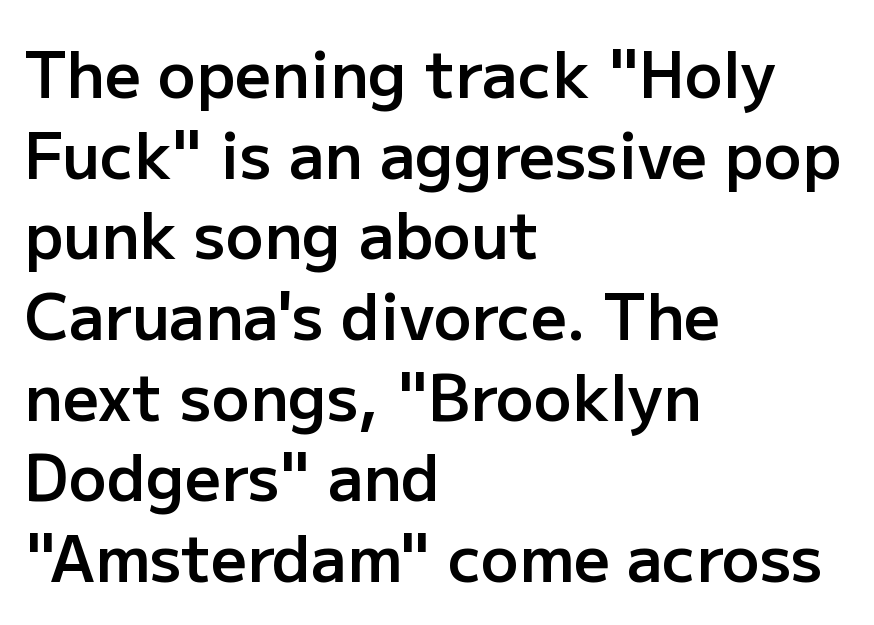
{"serif": "no", "italic": "no", "bold": "semi", "weight": "semibold", "width": "normal", "stroke_contrast": "low", "x_height": "medium", "monospaced": "no", "underline": "no", "align": "left", "line_spacing": "normal", "line_spacing_ratio": 1.28, "letter_spacing": "normal", "letter_spacing_em": 0.0, "glyph_px": 63}
